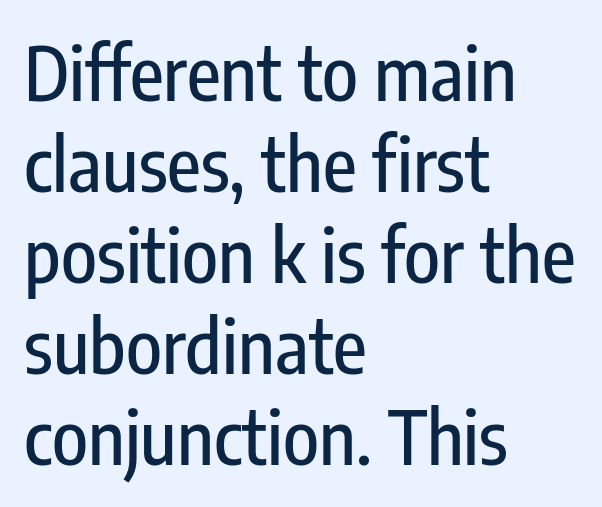
Q: Is the text italic (slanted)? A: No, it is upright.
Q: Is the typeface a serif or a sans-serif typeface? A: Sans-serif.
Q: Is the text underlined? A: No.
Q: How is the paragraph aligned? A: Left-aligned.
Q: Is the spacing between letters normal or unusually wide? A: Normal.
Q: Width (condensed, normal, or wide)? A: Condensed.
Q: Stroke contrast? A: Low.
Q: x-height? A: Medium.
Q: Monospaced? A: No.
